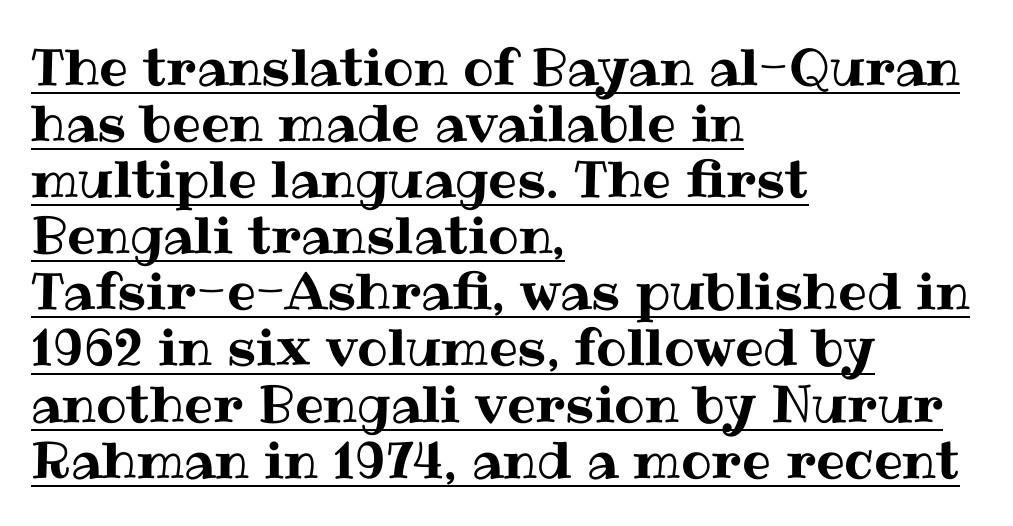
{"italic": "no", "width": "normal", "stroke_contrast": "medium", "x_height": "medium", "monospaced": "no", "underline": "yes", "align": "left", "line_spacing": "tight", "line_spacing_ratio": 1.1, "letter_spacing": "normal", "letter_spacing_em": 0.0, "glyph_px": 51}
